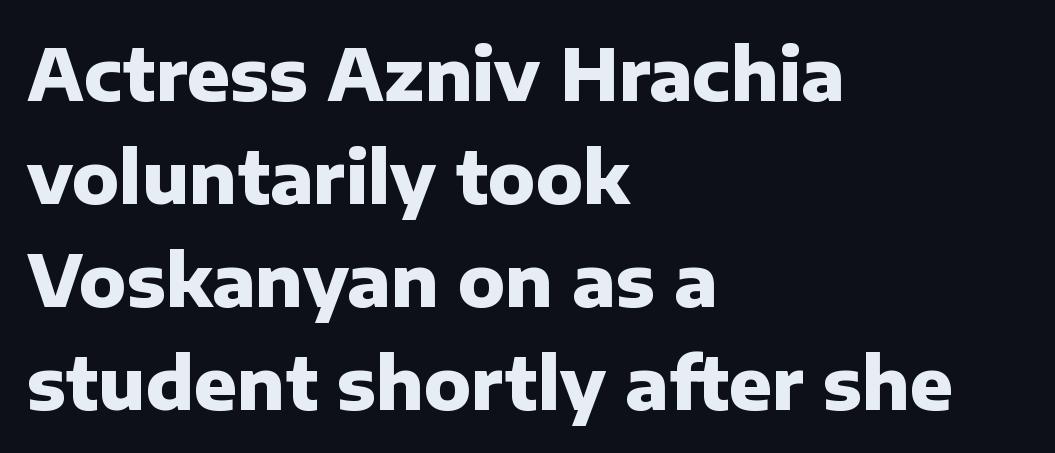
The image shows 71 px heavy sans-serif type, upright; set left-aligned, normal line spacing (1.45x), normal letter spacing, not underlined; low stroke contrast and a medium x-height.
